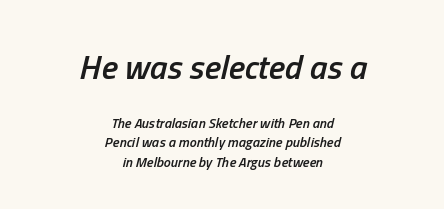
Tracking value appears to be zero — textbook default spacing. The axis of the letterforms is tilted away from vertical. Leftover space on each line is divided equally before and after the words. A clean baseline with only descenders dipping below it. The face used here appears at its bigger size in the upper chunk.
